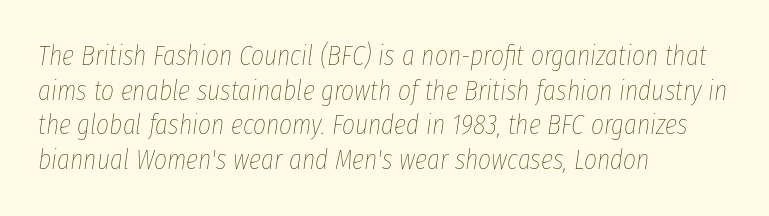
The image shows 28 px thin, condensed type, italic (leaning right); set left-aligned, line spacing 1.24x, normal letter spacing, not underlined; low stroke contrast and a medium x-height.
